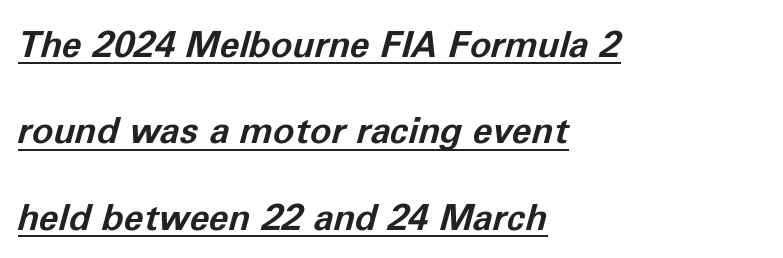
Q: Is the text bold? A: Yes.
Q: Is the text italic (slanted)? A: Yes, it leans right by about 11 degrees.
Q: Is the text underlined? A: Yes.
Q: How is the paragraph aligned? A: Left-aligned.
Q: Is the spacing between letters normal or unusually wide? A: Normal.
Q: Is the spacing between lines tight, normal or loose? A: Loose.
Q: Width (condensed, normal, or wide)? A: Normal.
Q: Stroke contrast? A: Low.
Q: x-height? A: Medium.
Q: Monospaced? A: No.
